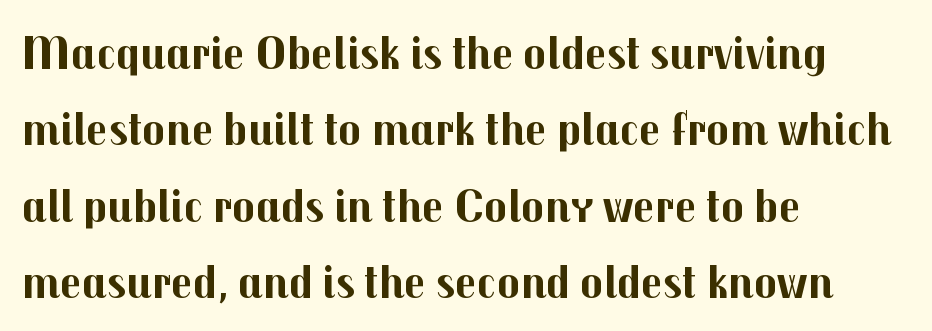
The image shows 48 px bold sans-serif type, upright; set left-aligned, normal line spacing (1.59x), normal letter spacing, not underlined; medium stroke contrast and a medium x-height.
